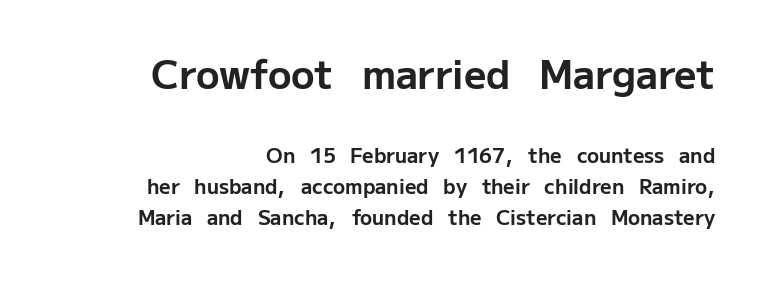
The image shows 39 px bold sans-serif type, upright; set normal line spacing (1.54x), normal letter spacing, not underlined; the first (top) block is 1.95x larger; low stroke contrast and a medium x-height.
